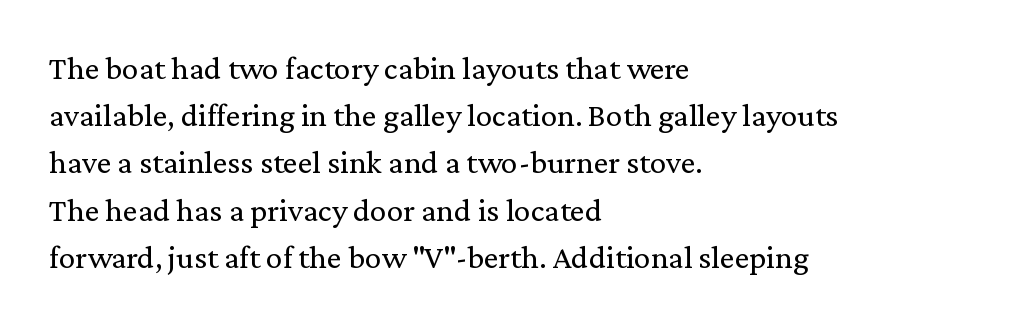
The axis of the letterforms is exactly vertical. The area under the type is left untouched. Each letter keeps its own natural width here, so spacing adapts to shape. These lines are composed in type with serifs. Nothing heavy about these letters — not bold at all. A student would call this left alignment; a typographer would say flush left, rag right.
